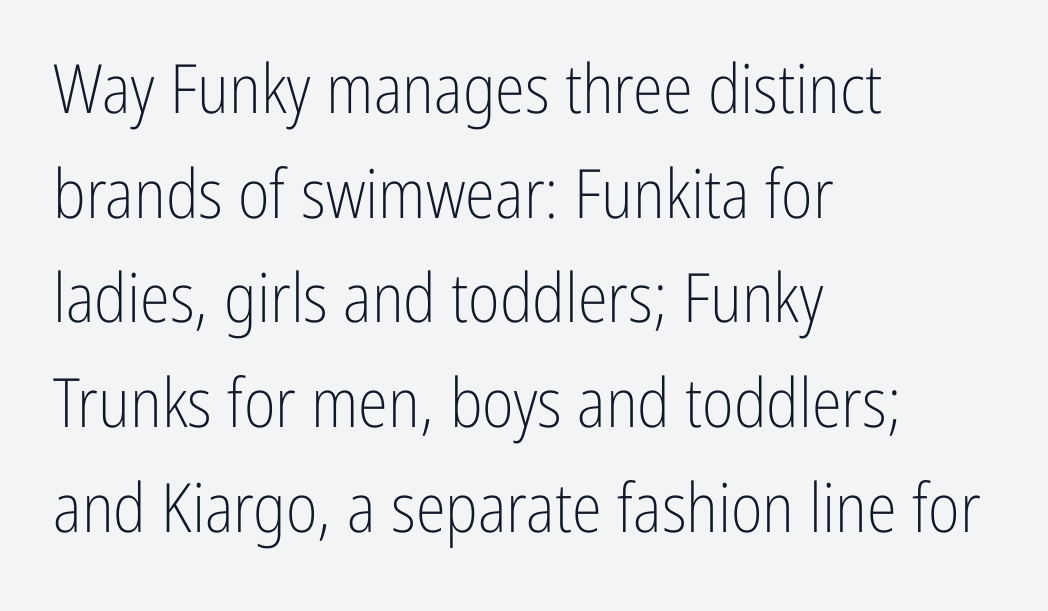
{"serif": "no", "italic": "no", "bold": "no", "weight": "light", "width": "condensed", "stroke_contrast": "low", "x_height": "medium", "monospaced": "no", "underline": "no", "align": "left", "line_spacing": "normal", "line_spacing_ratio": 1.54, "letter_spacing": "normal", "letter_spacing_em": 0.0, "glyph_px": 68}
